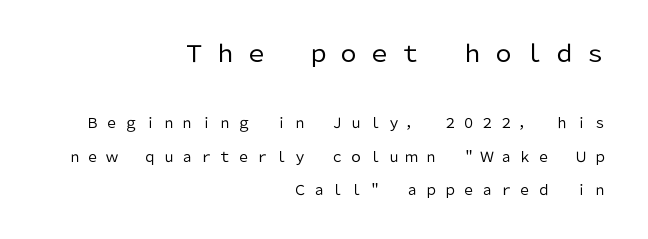
{"italic": "no", "bold": "no", "underline": "no", "align": "right", "line_spacing": "loose", "line_spacing_ratio": 2.41, "letter_spacing": "wide", "letter_spacing_em": 0.34, "larger_block": "first", "size_ratio": 1.64, "glyph_px": 23}
